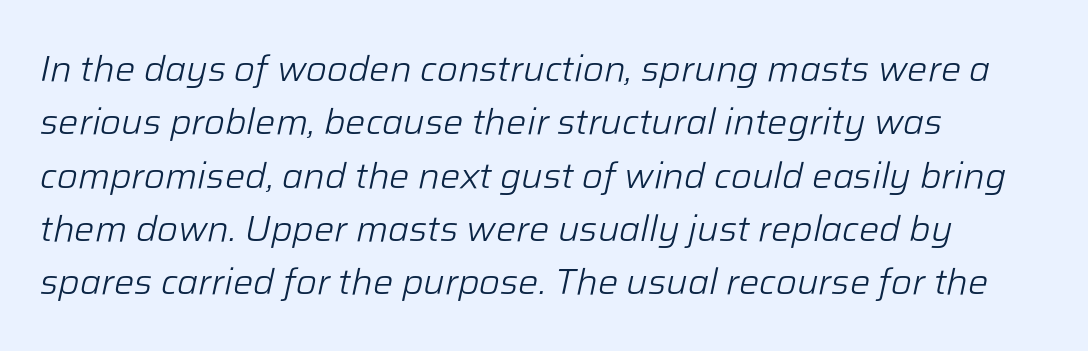
The image shows 36 px light type, italic (leaning right); set left-aligned, normal line spacing (1.48x), normal letter spacing, not underlined; low stroke contrast and a medium x-height.
